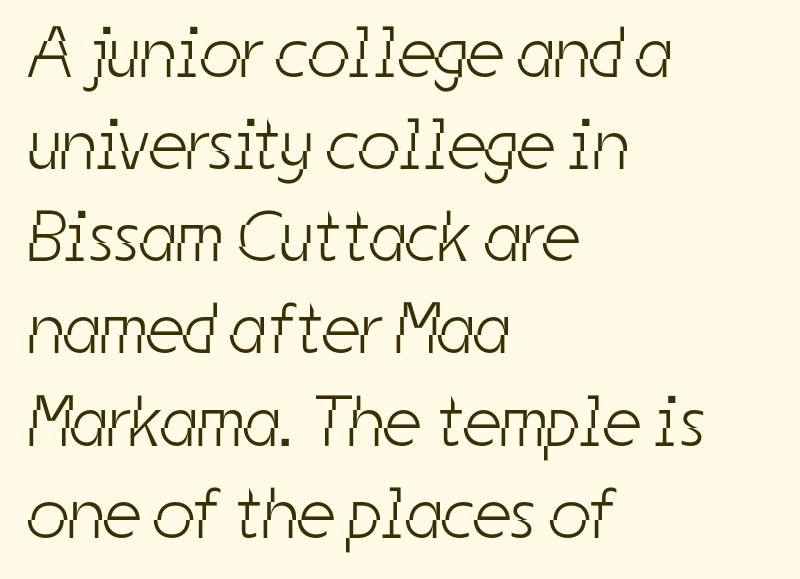
Q: Is the text bold? A: No.
Q: Is the typeface a serif or a sans-serif typeface? A: Sans-serif.
Q: Is the text underlined? A: No.
Q: How is the paragraph aligned? A: Left-aligned.
Q: Is the spacing between letters normal or unusually wide? A: Normal.
Q: Is the spacing between lines tight, normal or loose? A: Normal.
Q: Width (condensed, normal, or wide)? A: Condensed.
Q: Stroke contrast? A: Low.
Q: x-height? A: Medium.
Q: Monospaced? A: No.
